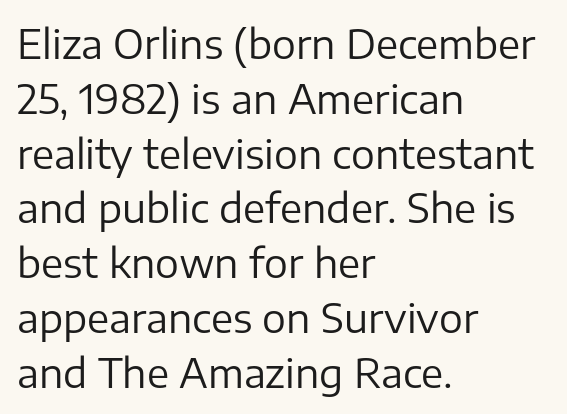
The image shows 40 px regular-weight sans-serif type, upright; set left-aligned, normal line spacing (1.37x), normal letter spacing, not underlined; low stroke contrast and a medium x-height.
